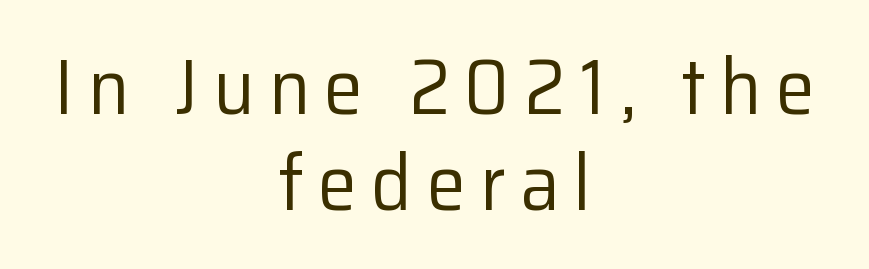
Q: Is the text bold? A: No.
Q: Is the text italic (slanted)? A: No, it is upright.
Q: Is the typeface a serif or a sans-serif typeface? A: Sans-serif.
Q: Is the text underlined? A: No.
Q: How is the paragraph aligned? A: Centered.
Q: Width (condensed, normal, or wide)? A: Normal.
Q: Stroke contrast? A: Low.
Q: x-height? A: Medium.
Q: Monospaced? A: No.
